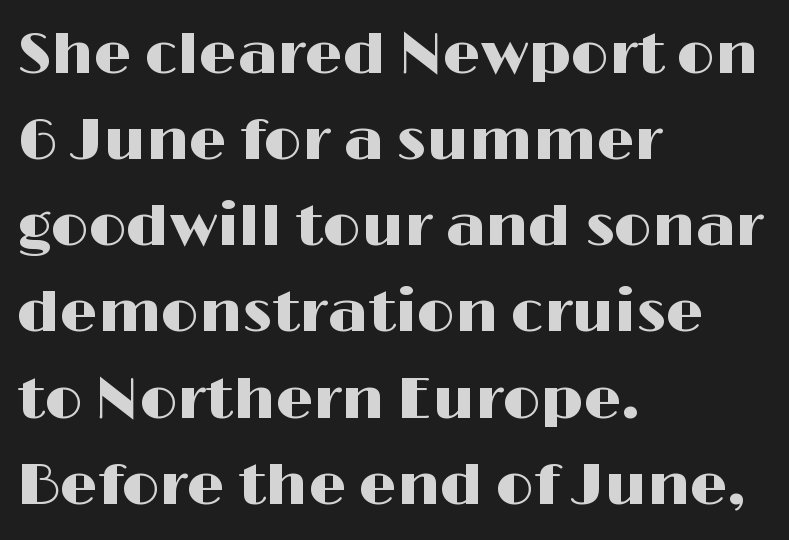
The type is set solid horizontally, with unmodified tracking. Letterform terminals end flat and unadorned throughout the passage. Honestly, the row spacing looks completely unremarkable. The text block is weighted toward the left margin, trailing off unevenly rightward. A typesetter would mark this as roman, not italic. Note the varied advance widths — an 'i' is clearly narrower than an 'm'.
